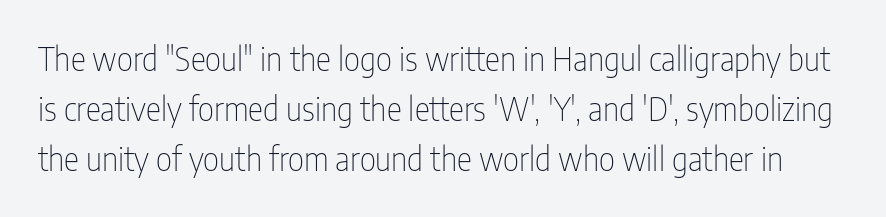
The image shows 32 px thin, condensed sans-serif type, upright; set normal line spacing (1.56x), normal letter spacing, not underlined; low stroke contrast and a medium x-height.
